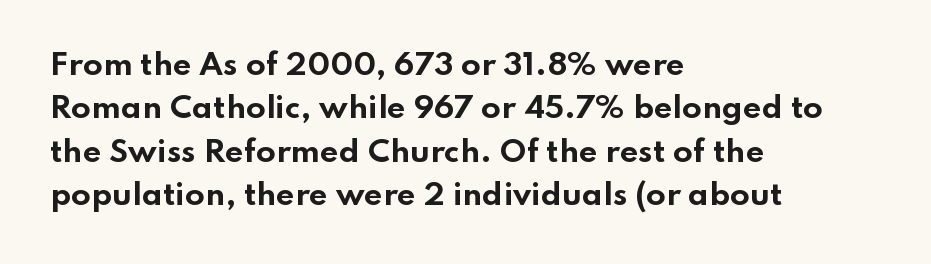
The image shows 29 px bold, wide sans-serif type, upright; set left-aligned, normal line spacing (1.5x), normal letter spacing, not underlined; low stroke contrast and a small x-height.
